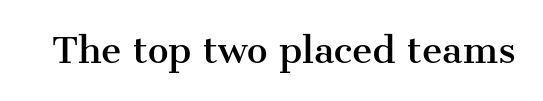
Q: Is the text italic (slanted)? A: No, it is upright.
Q: Is the typeface a serif or a sans-serif typeface? A: Serif.
Q: Is the text underlined? A: No.
Q: Is the spacing between letters normal or unusually wide? A: Normal.
Q: Width (condensed, normal, or wide)? A: Normal.
Q: Stroke contrast? A: Medium.
Q: x-height? A: Medium.
Q: Monospaced? A: No.
